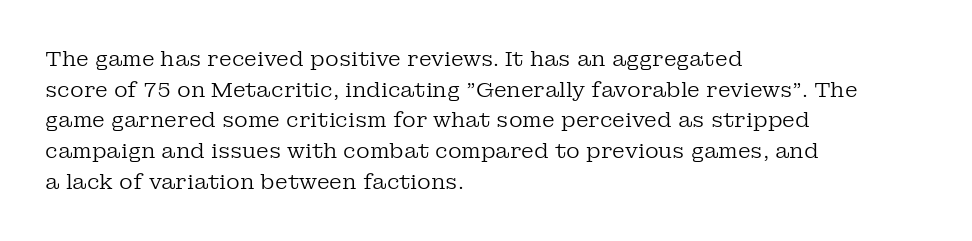
The image shows 21 px text type, upright; set left-aligned, normal line spacing (1.46x), normal letter spacing, not underlined.
